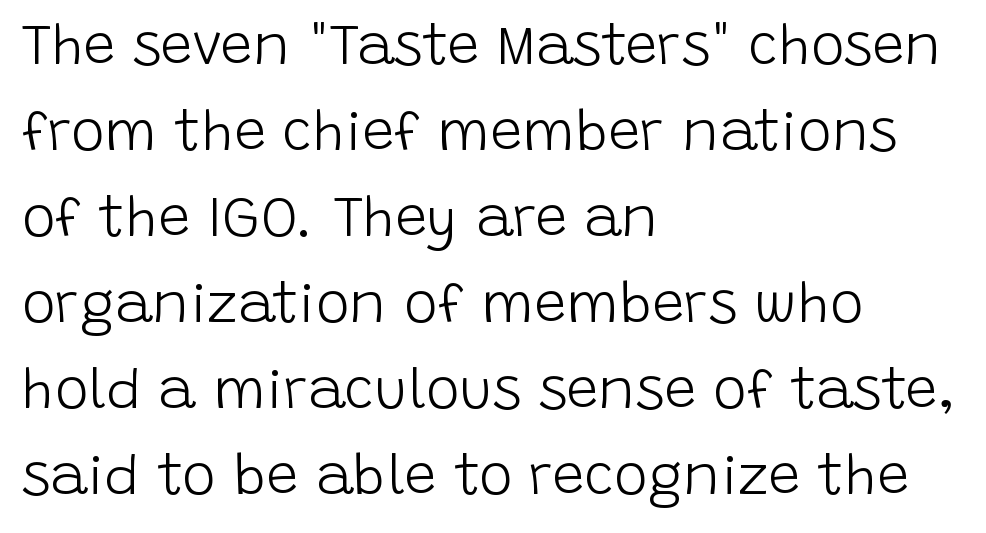
The image shows 57 px light sans-serif type, upright; set left-aligned, normal line spacing (1.51x), normal letter spacing, not underlined; low stroke contrast and a large x-height.
